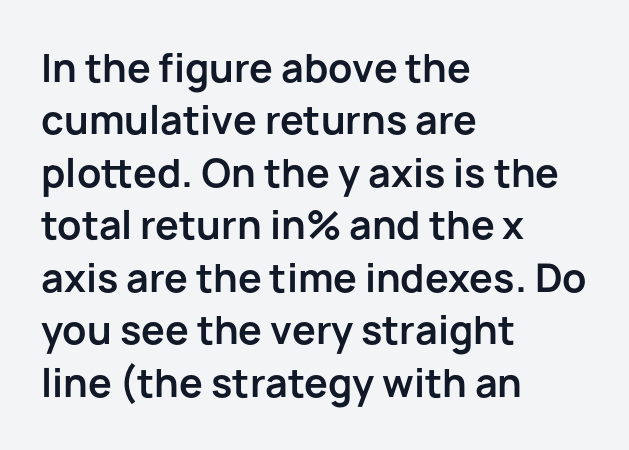
{"serif": "no", "italic": "no", "bold": "yes", "weight": "bold", "width": "normal", "stroke_contrast": "low", "x_height": "medium", "monospaced": "no", "underline": "no", "align": "left", "line_spacing": "normal", "line_spacing_ratio": 1.38, "letter_spacing": "normal", "letter_spacing_em": 0.0, "glyph_px": 38}
